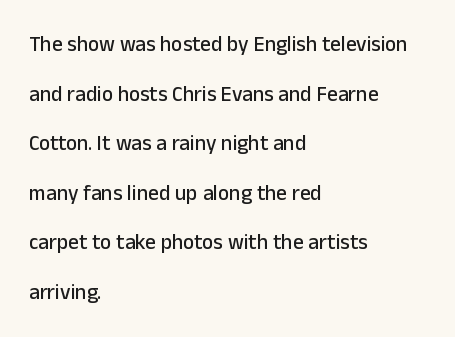
Q: Is the text italic (slanted)? A: No, it is upright.
Q: Is the text underlined? A: No.
Q: How is the paragraph aligned? A: Left-aligned.
Q: Is the spacing between letters normal or unusually wide? A: Normal.
Q: Is the spacing between lines tight, normal or loose? A: Loose.
